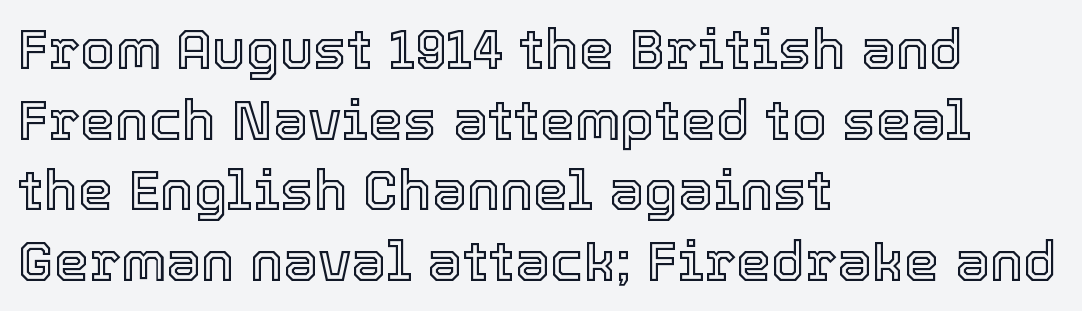
Rule under the text: the space is simply empty. Does the leading feel generous? No, just average. Teacher's note: observe the even left margin — that is flush-left alignment. No italicization has been applied; the sample stays upright. Here the designer chose a conventional face with non-uniform glyph widths. The type is set solid horizontally, with unmodified tracking.
